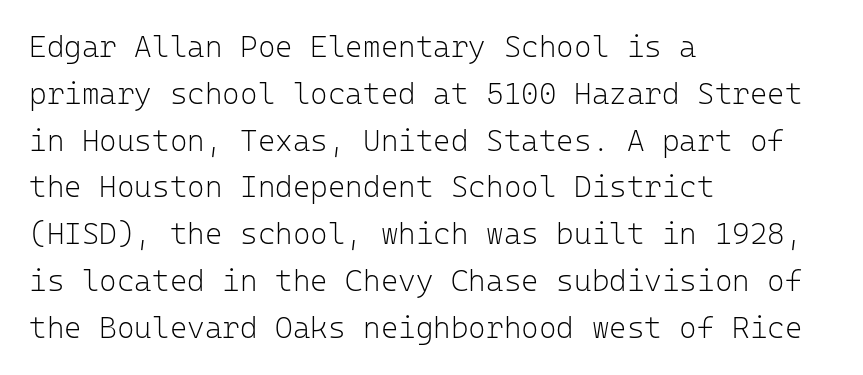
The image shows 30 px light sans-serif type, upright, monospaced; set left-aligned, normal line spacing (1.56x), normal letter spacing, not underlined; low stroke contrast and a medium x-height.
